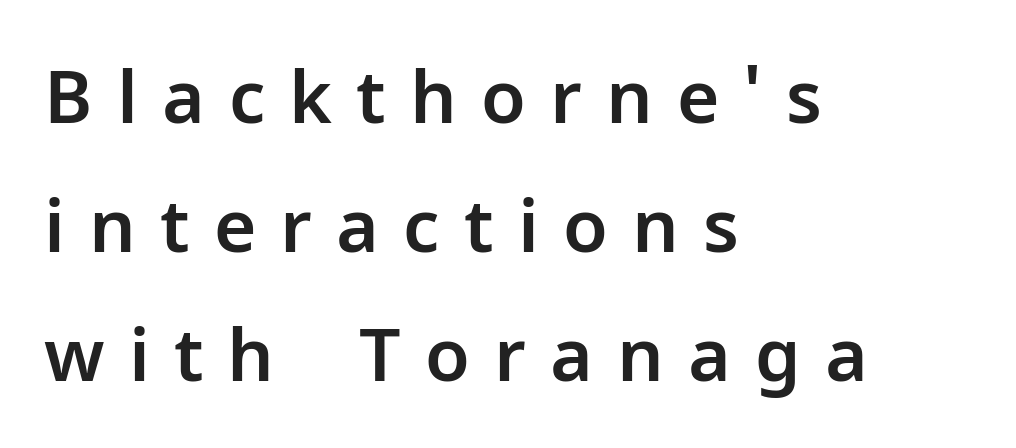
The image shows 73 px sans-serif type, upright; set left-aligned, line spacing 1.77x, unusually wide letter spacing (+0.33 em), not underlined; low stroke contrast and a medium x-height.
